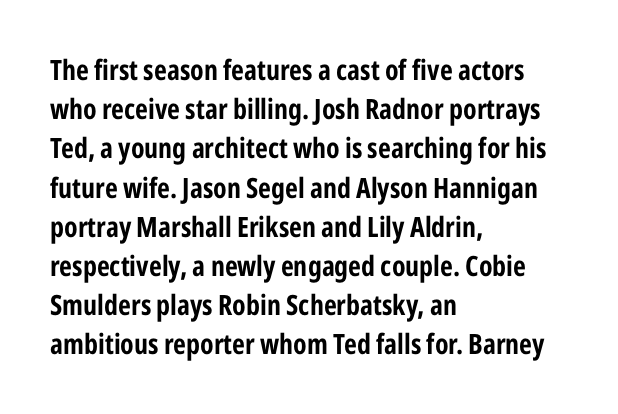
Unlike italic type, these characters show no tilt at all. These lines are rendered in a variable-pitch font. Does the leading feel generous? No, just average. Is the block centered? No — it sits flush against the left margin. Nobody drew a line under any word here.
